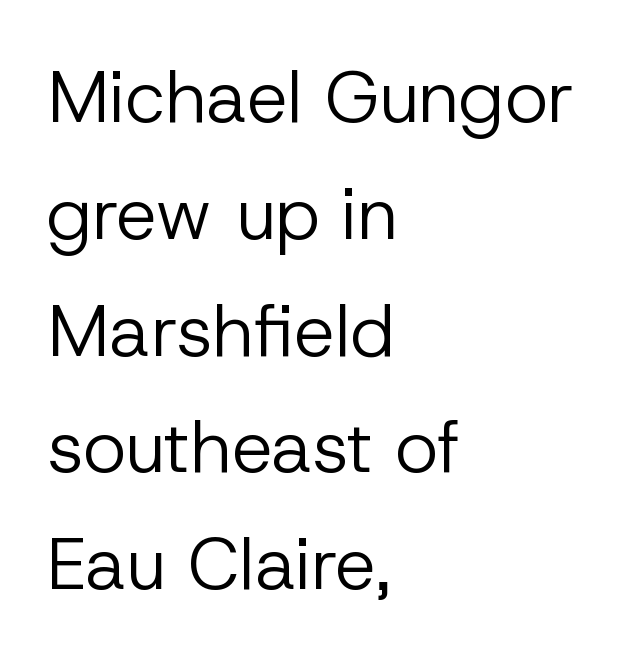
Q: Is the text bold? A: No.
Q: Is the text italic (slanted)? A: No, it is upright.
Q: Is the typeface a serif or a sans-serif typeface? A: Sans-serif.
Q: Is the text underlined? A: No.
Q: How is the paragraph aligned? A: Left-aligned.
Q: Is the spacing between letters normal or unusually wide? A: Normal.
Q: Is the spacing between lines tight, normal or loose? A: Normal.
Q: Width (condensed, normal, or wide)? A: Normal.
Q: Stroke contrast? A: Low.
Q: x-height? A: Medium.
Q: Monospaced? A: No.
